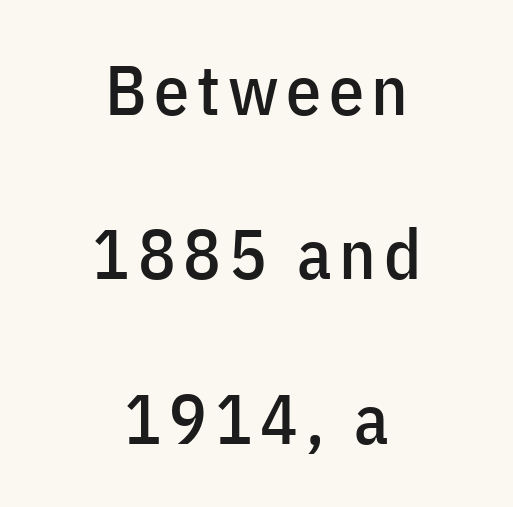
{"serif": "no", "italic": "no", "width": "condensed", "stroke_contrast": "low", "x_height": "medium", "monospaced": "no", "underline": "no", "align": "center", "line_spacing": "loose", "line_spacing_ratio": 2.35, "glyph_px": 70}
